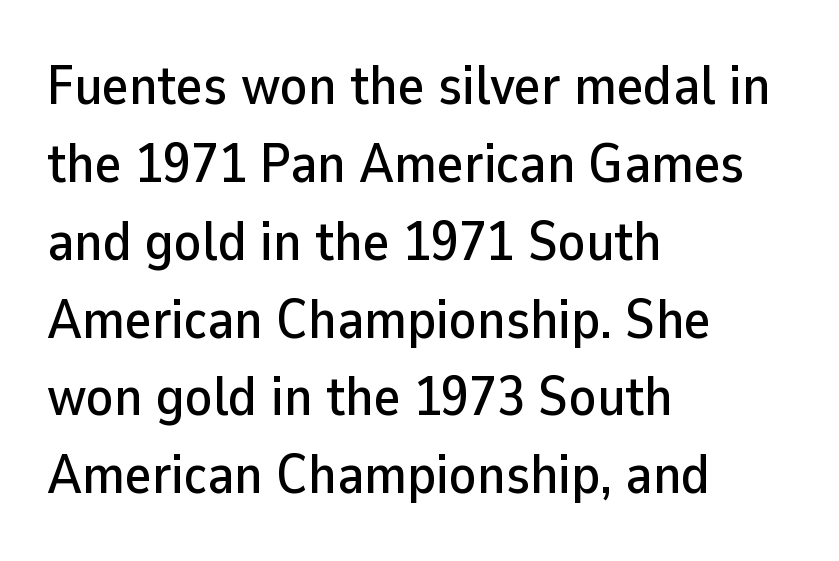
{"serif": "no", "italic": "no", "width": "normal", "stroke_contrast": "low", "x_height": "medium", "monospaced": "no", "underline": "no", "align": "left", "line_spacing": "normal", "line_spacing_ratio": 1.39, "letter_spacing": "normal", "letter_spacing_em": 0.0, "glyph_px": 56}
